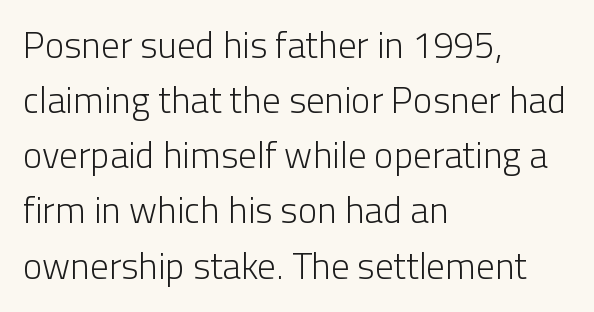
{"serif": "no", "italic": "no", "bold": "no", "weight": "light", "width": "normal", "stroke_contrast": "low", "x_height": "medium", "monospaced": "no", "underline": "no", "align": "left", "line_spacing": "normal", "line_spacing_ratio": 1.49, "letter_spacing": "normal", "letter_spacing_em": 0.0, "glyph_px": 37}
